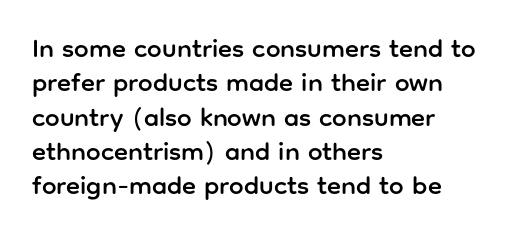
Here the glyphs are tracked normally, forming tight word shapes. Notice how the passage keeps a crisp vertical edge on the left only. A normal amount of white space separates one row of letters from the next. The string is rendered with underlining switched off.
